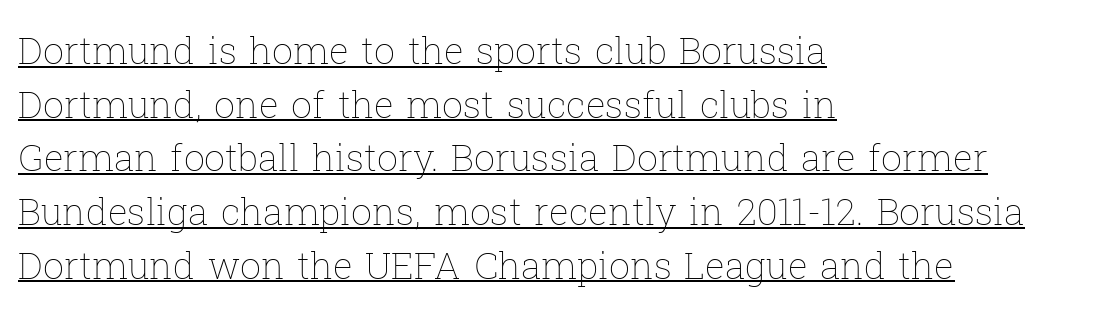
The image shows 37 px thin type, upright; set left-aligned, normal line spacing (1.45x), normal letter spacing, underlined; low stroke contrast and a medium x-height.
